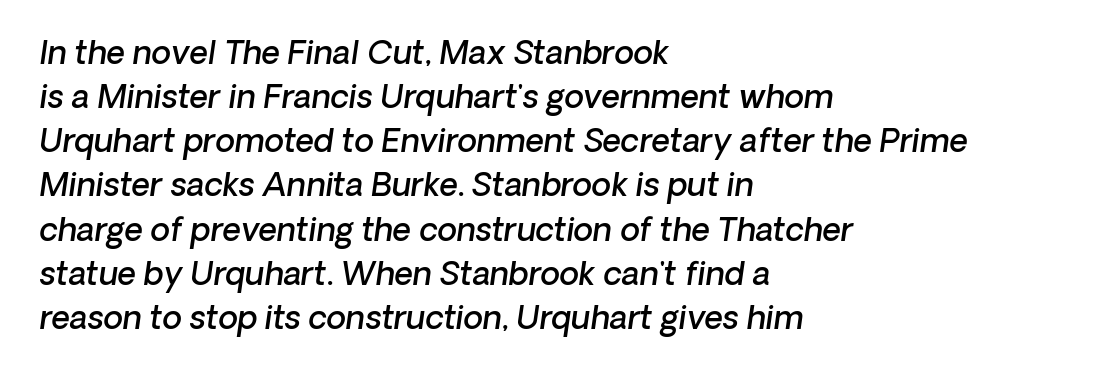
{"italic": "yes", "lean": "right", "slant_degrees": 8, "bold": "semi", "weight": "semibold", "width": "normal", "stroke_contrast": "low", "x_height": "medium", "monospaced": "no", "underline": "no", "align": "left", "line_spacing": "normal", "line_spacing_ratio": 1.38, "letter_spacing": "normal", "letter_spacing_em": 0.0, "glyph_px": 32}
